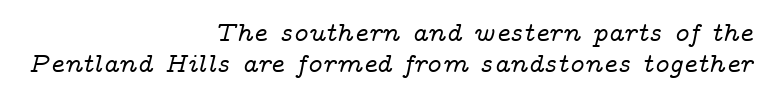
{"italic": "yes", "lean": "right", "slant_degrees": 14, "underline": "no", "align": "right", "line_spacing_ratio": 1.16, "letter_spacing": "normal", "letter_spacing_em": 0.0, "glyph_px": 27}
